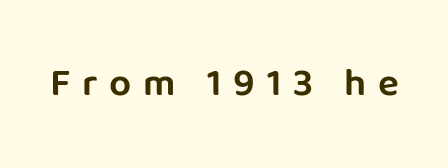
The gap between lines stays unmarked. A typesetter would mark this as roman, not italic. Letter spacing: wide. What kind of face is this? One without serifs — a sans. Think of a printed novel: that variable character pitch is what you see here.
